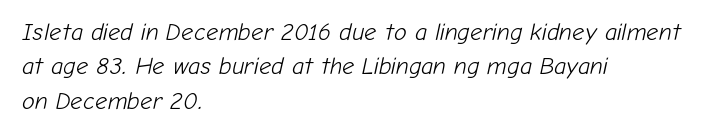
{"italic": "yes", "lean": "right", "slant_degrees": 12, "bold": "no", "underline": "no", "align": "left", "line_spacing": "normal", "line_spacing_ratio": 1.43, "letter_spacing": "normal", "letter_spacing_em": 0.0, "glyph_px": 24}
